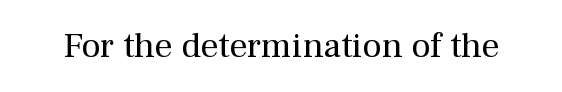
The image shows 36 px regular-weight serif type, upright; set normal letter spacing, not underlined; medium stroke contrast and a medium x-height.
